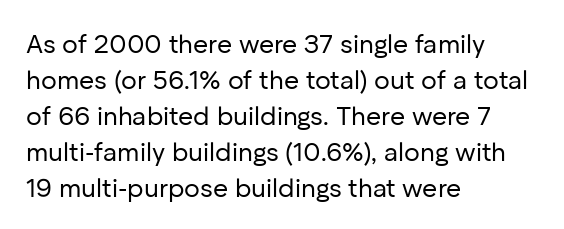
Q: Is the text bold? A: No.
Q: Is the text italic (slanted)? A: No, it is upright.
Q: Is the text underlined? A: No.
Q: How is the paragraph aligned? A: Left-aligned.
Q: Is the spacing between letters normal or unusually wide? A: Normal.
Q: Is the spacing between lines tight, normal or loose? A: Normal.
